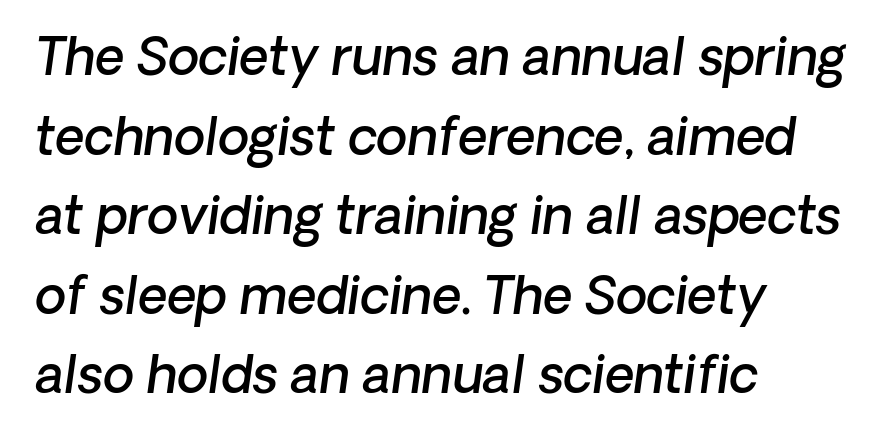
Q: Is the text bold? A: Semi-bold.
Q: Is the text italic (slanted)? A: Yes, it leans right by about 8 degrees.
Q: Is the text underlined? A: No.
Q: How is the paragraph aligned? A: Left-aligned.
Q: Is the spacing between letters normal or unusually wide? A: Normal.
Q: Is the spacing between lines tight, normal or loose? A: Normal.
Q: Width (condensed, normal, or wide)? A: Normal.
Q: Stroke contrast? A: Low.
Q: x-height? A: Medium.
Q: Monospaced? A: No.
